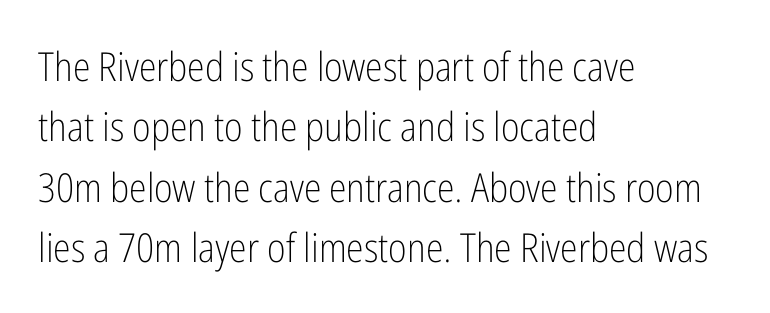
The image shows 40 px light, condensed sans-serif type, upright; set left-aligned, normal line spacing (1.51x), normal letter spacing, not underlined; low stroke contrast and a medium x-height.
